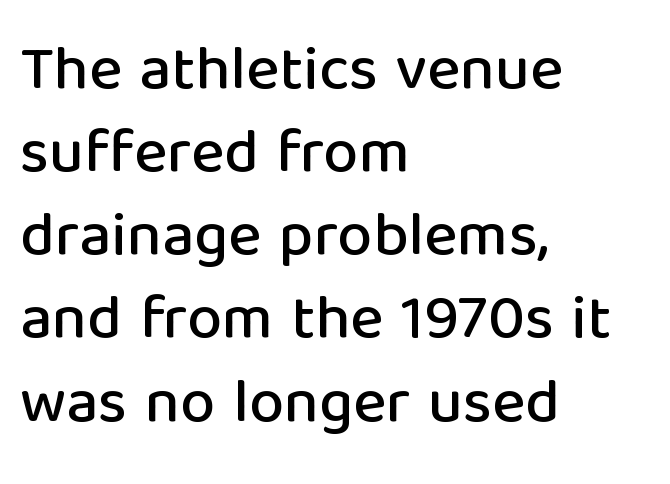
The image shows 63 px sans-serif type, upright; set left-aligned, normal line spacing (1.32x), normal letter spacing, not underlined; low stroke contrast and a medium x-height.
